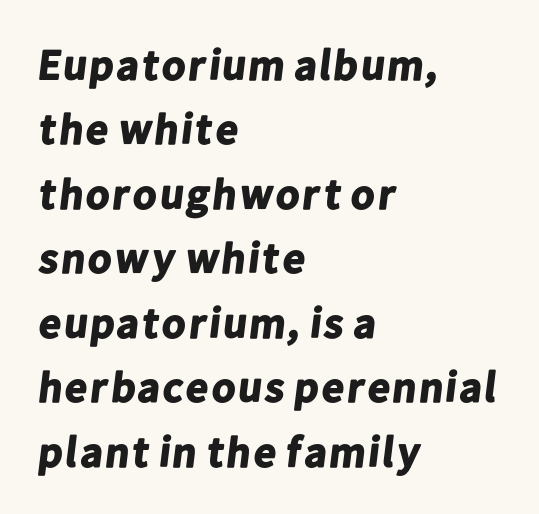
The image shows 43 px bold sans-serif type; set left-aligned, normal line spacing (1.5x), normal letter spacing, not underlined; low stroke contrast and a medium x-height.
